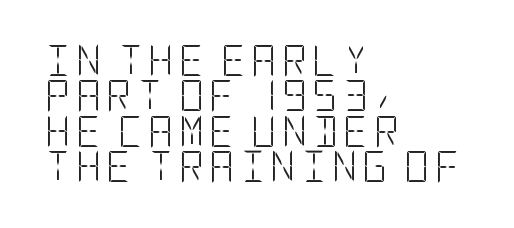
{"serif": "no", "italic": "no", "bold": "no", "weight": "light", "width": "condensed", "stroke_contrast": "low", "x_height": "large", "underline": "no", "align": "left", "line_spacing": "tight", "line_spacing_ratio": 1.14, "glyph_px": 31}
